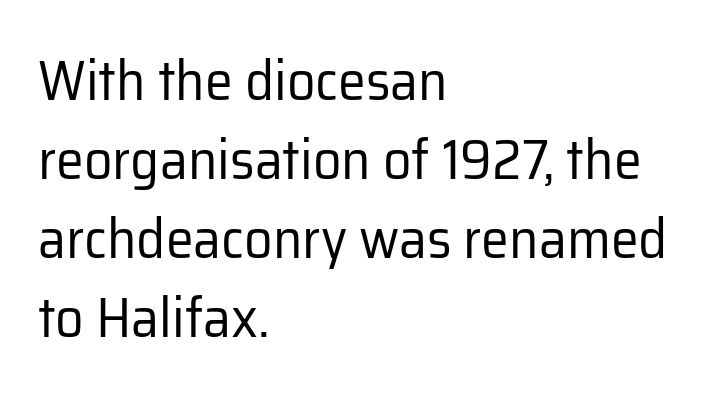
{"serif": "no", "italic": "no", "bold": "no", "weight": "regular", "width": "normal", "stroke_contrast": "low", "x_height": "medium", "monospaced": "no", "underline": "no", "align": "left", "line_spacing": "normal", "line_spacing_ratio": 1.41, "letter_spacing": "normal", "letter_spacing_em": 0.0, "glyph_px": 56}
